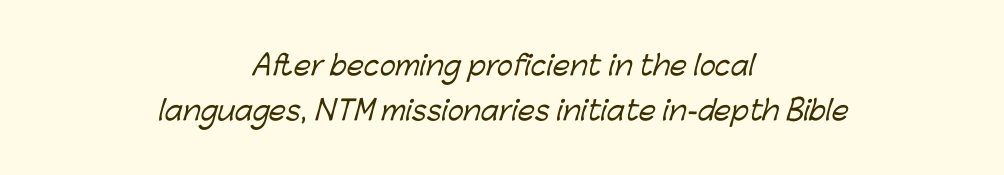
The line texture is even and compact thanks to regular tracking. Baseline-to-baseline distance is the conventional proportion of letter height. Each row of text sits above clean, open space. In CSS terms this would be text-align: center.
